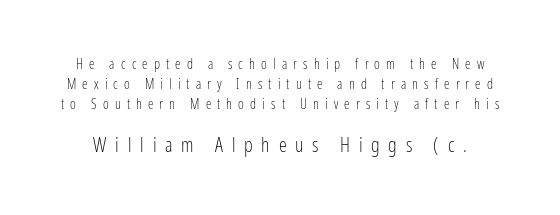
How are the letters spaced? Widely, with obvious added tracking. Think standard paragraph weight, or any step lighter than that. Honestly, the row spacing looks completely unremarkable. The area under the type is left untouched. Is there any slant? The stems are plumb. Size contrast runs from small at the top to large at the bottom.
